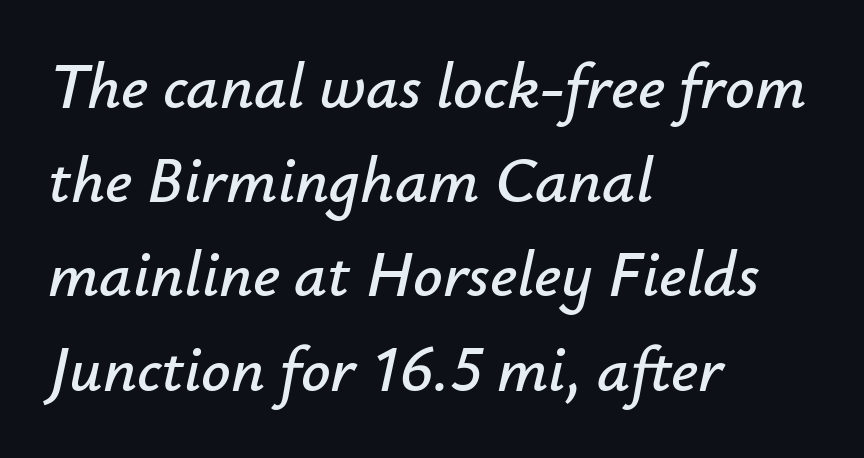
Q: Is the text italic (slanted)? A: Yes, it leans right by about 12 degrees.
Q: Is the text underlined? A: No.
Q: How is the paragraph aligned? A: Left-aligned.
Q: Is the spacing between letters normal or unusually wide? A: Normal.
Q: Is the spacing between lines tight, normal or loose? A: Normal.
Q: Width (condensed, normal, or wide)? A: Normal.
Q: Stroke contrast? A: Low.
Q: x-height? A: Small.
Q: Monospaced? A: No.
